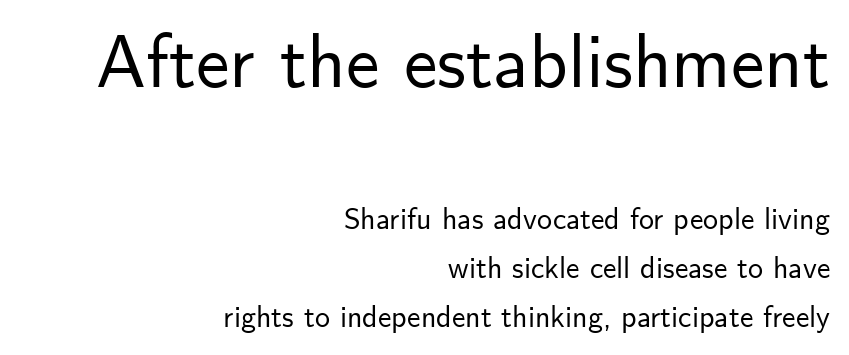
Looks like regular typesetting: each glyph gets only the width it needs. Where is the straight margin? On the right. Each word holds together tightly as a unit, with standard inter-letter gaps. Regarding serifs, this sample does without them. Ordinary non-slanted type is in use. Leading: standard.
